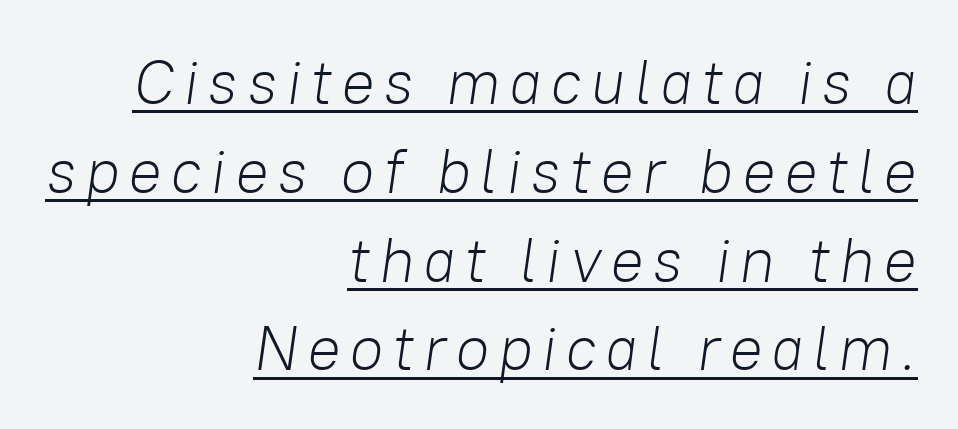
The image shows 63 px light type, italic (leaning right); set right-aligned, normal line spacing (1.41x), underlined; low stroke contrast and a medium x-height.
